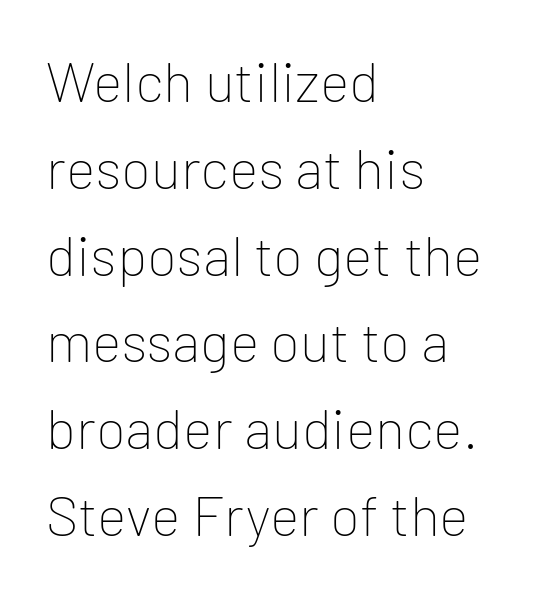
The image shows 56 px thin sans-serif type, upright; set left-aligned, normal line spacing (1.55x), normal letter spacing, not underlined; low stroke contrast and a medium x-height.
